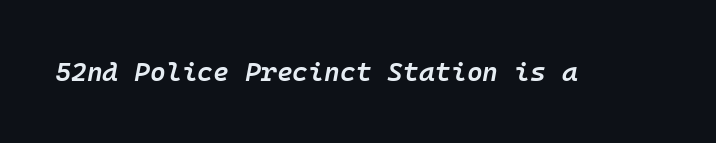
Is the type slanted? Yes — the strokes lean at a clear angle. Compared with an ordinary text face, these strokes are moderately heavier — a semibold. Type without underlining. Honestly, the letter spacing is just normal — you wouldn't notice it.
